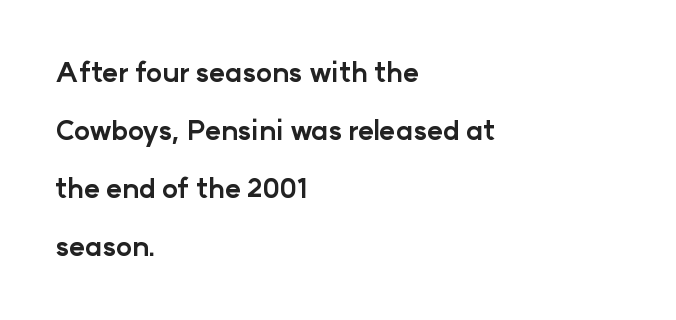
Q: Is the text bold? A: Yes.
Q: Is the text italic (slanted)? A: No, it is upright.
Q: Is the text underlined? A: No.
Q: How is the paragraph aligned? A: Left-aligned.
Q: Is the spacing between letters normal or unusually wide? A: Normal.
Q: Is the spacing between lines tight, normal or loose? A: Loose.
